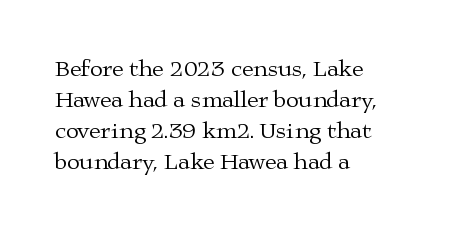
Posture: upright roman. The ragged edge is on the right, which tells us the setting is flush left. Reading down the column, the eye jumps a familiar distance to each next line. The specimen omits any rule beneath the text block's lines. The face looks like a standard text weight, possibly lighter.
